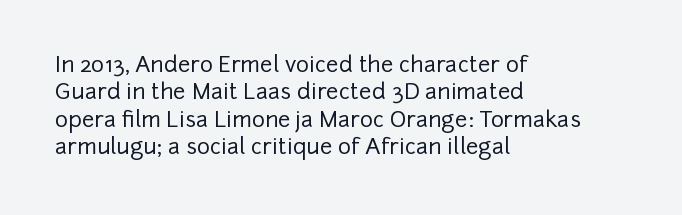
{"italic": "no", "underline": "no", "align": "left", "line_spacing_ratio": 1.24, "letter_spacing": "normal", "letter_spacing_em": 0.0, "glyph_px": 22}
